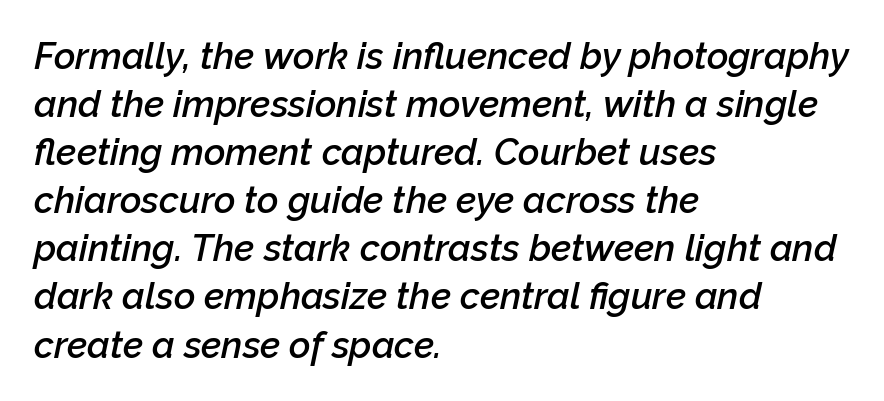
The image shows 37 px semibold type, italic (leaning right); set left-aligned, normal line spacing (1.3x), normal letter spacing, not underlined; low stroke contrast and a medium x-height.
